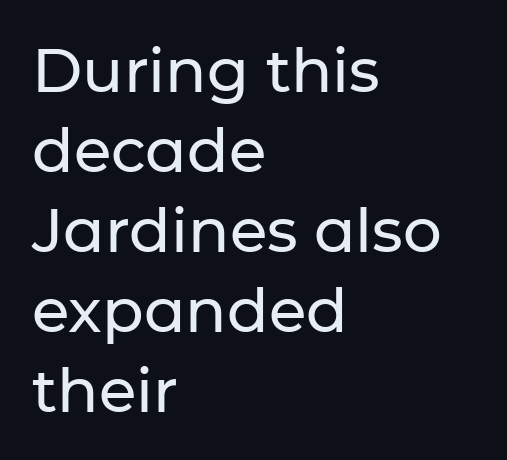
{"serif": "no", "italic": "no", "width": "normal", "stroke_contrast": "low", "x_height": "medium", "monospaced": "no", "underline": "no", "align": "left", "line_spacing": "normal", "line_spacing_ratio": 1.31, "letter_spacing": "normal", "letter_spacing_em": 0.0, "glyph_px": 61}
